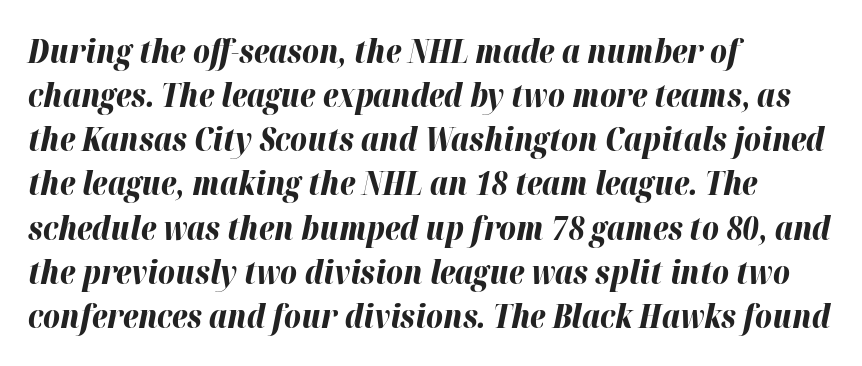
{"italic": "yes", "lean": "right", "slant_degrees": 12, "bold": "yes", "weight": "bold", "width": "normal", "stroke_contrast": "high", "x_height": "medium", "monospaced": "no", "underline": "no", "align": "left", "line_spacing": "normal", "line_spacing_ratio": 1.38, "letter_spacing": "normal", "letter_spacing_em": 0.0, "glyph_px": 32}
